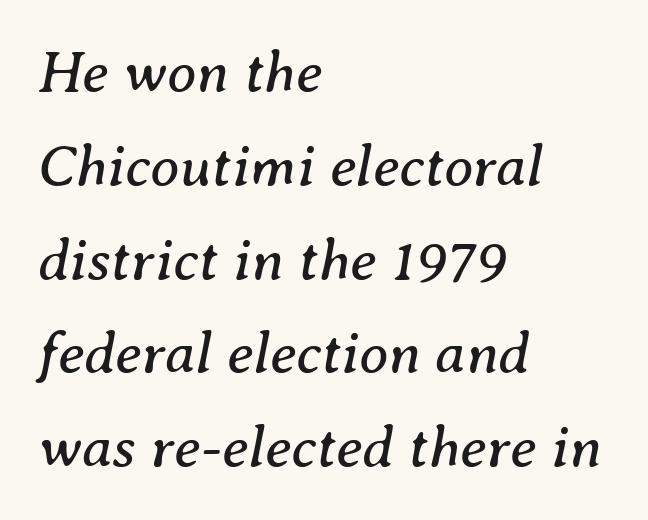
One glance says typical: line gaps are just what's usual. Leftover space on each line is placed entirely after the last word. Note the varied advance widths — an 'i' is clearly narrower than an 'm'. Slant detected: the letters are inclined. Caption: standard tracking, unaltered.
